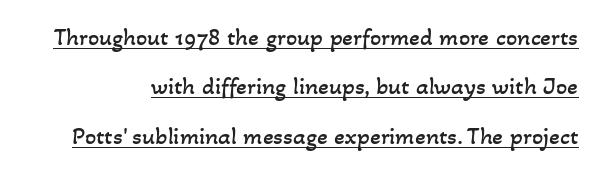
Q: Is the text bold? A: No.
Q: Is the text underlined? A: Yes.
Q: Is the spacing between letters normal or unusually wide? A: Normal.
Q: Is the spacing between lines tight, normal or loose? A: Loose.
